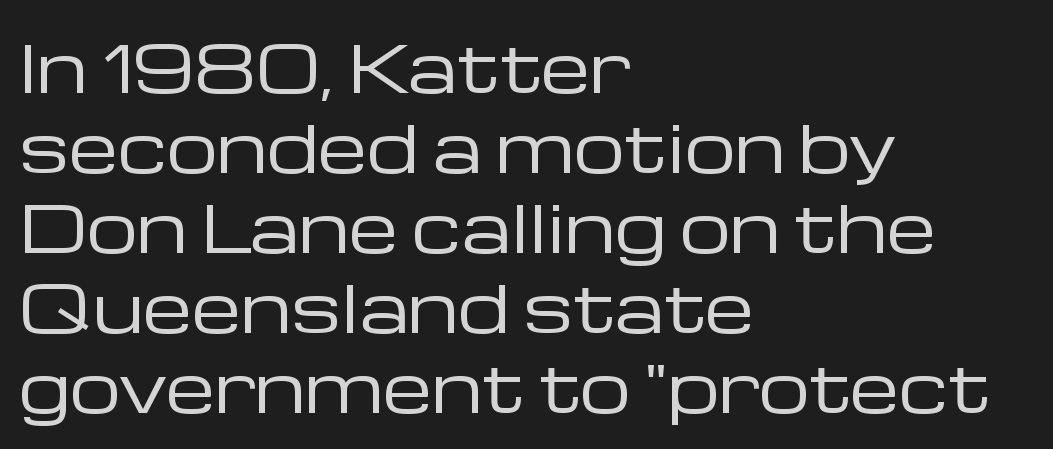
The image shows 64 px regular-weight, wide sans-serif type, upright; set left-aligned, normal line spacing (1.25x), normal letter spacing, not underlined; low stroke contrast and a medium x-height.
